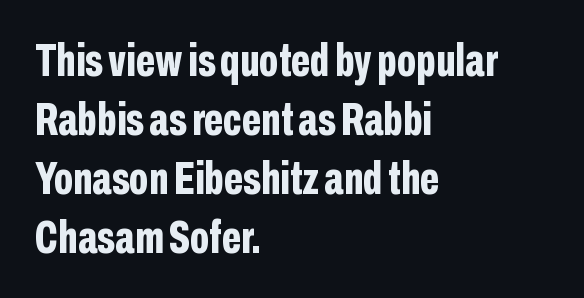
Nobody drew a line under any word here. Glyph-to-glyph distance matches everyday printed text. Teacher's note: observe the even left margin — that is flush-left alignment. The face used here is proportionally spaced, like ordinary book or web type. Look at the stroke-to-counter ratio: heavy, a bold.
